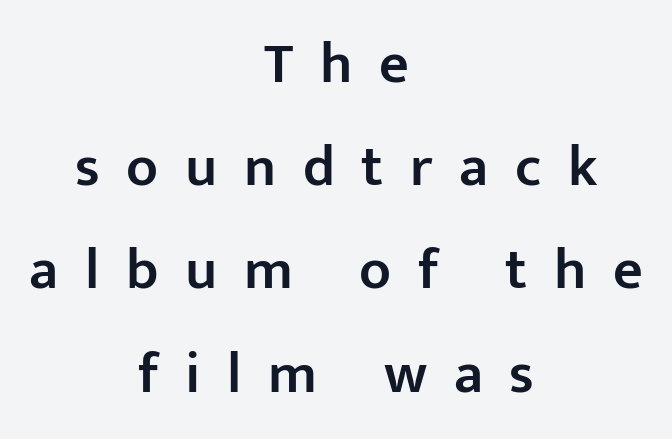
Posture: straight, roman, zero tilt. Observe the wide spacing: letters keep a clear distance from each other. The rendering uses natural spacing where letterforms have individual widths. Are there feet on the stems? There aren't — it's a sans.
